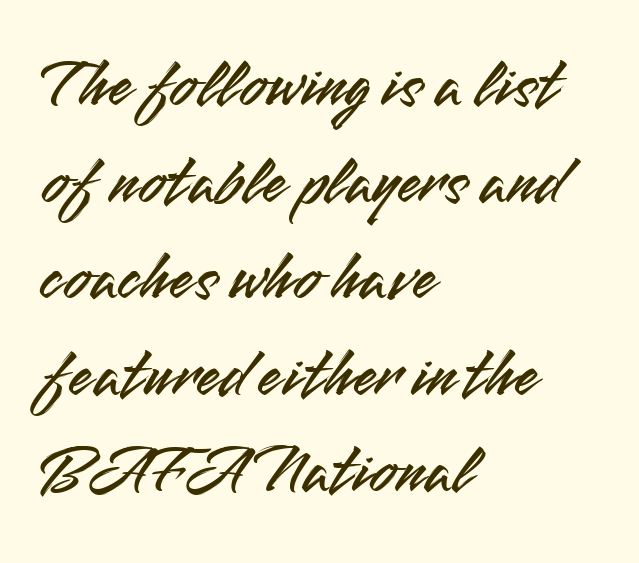
This sample has the flowing, uneven cadence of proportional lettering. Honestly, the row spacing looks completely unremarkable. Typographically, this falls in the sans-serif category. Each line starts at the same left margin while the right side varies. Only glyphs here, with clear space below each row.
